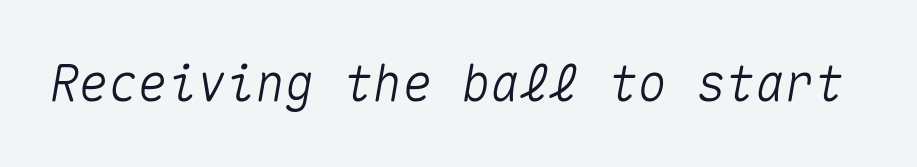
The image shows 49 px text type, italic (leaning right), monospaced; set normal letter spacing, not underlined; medium stroke contrast and a medium x-height.
